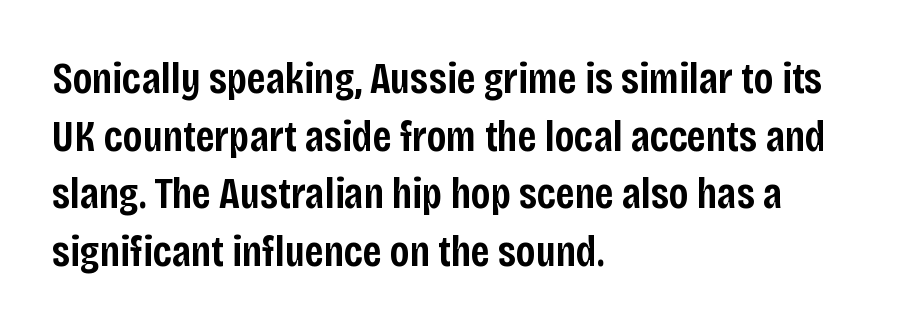
Q: Is the text bold? A: Semi-bold.
Q: Is the text italic (slanted)? A: No, it is upright.
Q: Is the typeface a serif or a sans-serif typeface? A: Sans-serif.
Q: Is the text underlined? A: No.
Q: How is the paragraph aligned? A: Left-aligned.
Q: Is the spacing between letters normal or unusually wide? A: Normal.
Q: Is the spacing between lines tight, normal or loose? A: Normal.
Q: Width (condensed, normal, or wide)? A: Condensed.
Q: Stroke contrast? A: Low.
Q: x-height? A: Large.
Q: Monospaced? A: No.
